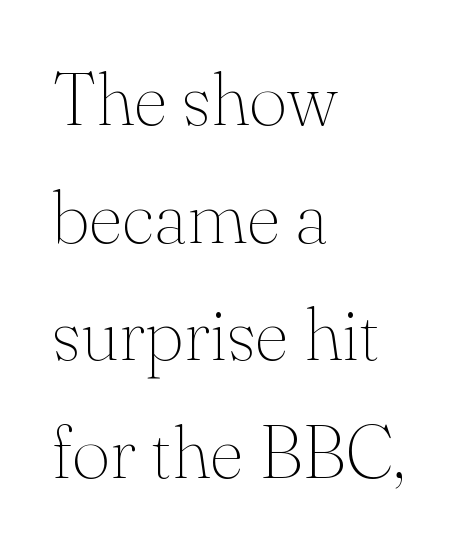
Underline: absent. Vertical strokes here are truly vertical. Think standard paragraph weight, or any step lighter than that. Default kerning and tracking; the words read as compact shapes. Look at the bottom of the vertical strokes: they flare into serifs here.
